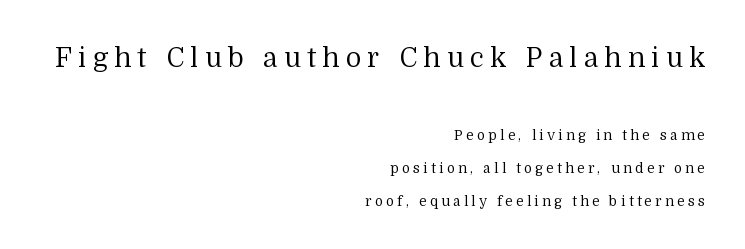
The image shows 27 px text type, upright; set right-aligned, loose line spacing (2.37x), unusually wide letter spacing (+0.23 em), not underlined; the first (top) block is 1.93x larger.
